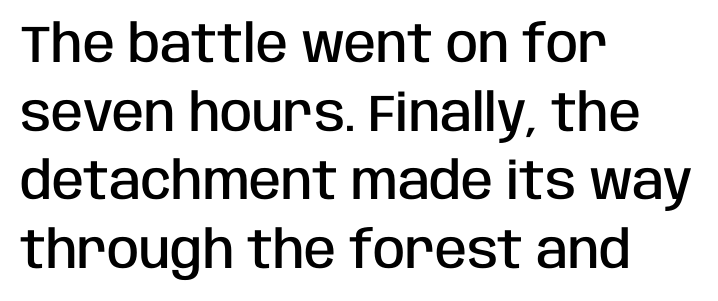
The image shows 52 px semibold, condensed sans-serif type, upright; set left-aligned, normal line spacing (1.32x), normal letter spacing, not underlined; low stroke contrast and a large x-height.
